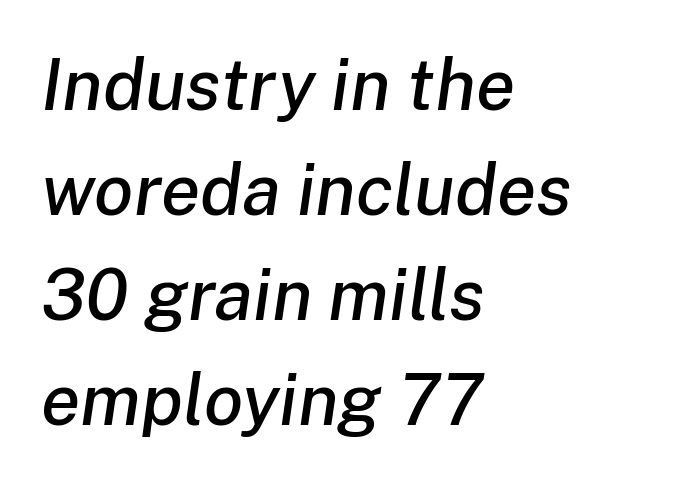
{"italic": "yes", "lean": "right", "slant_degrees": 8, "width": "normal", "stroke_contrast": "low", "x_height": "medium", "monospaced": "no", "underline": "no", "align": "left", "line_spacing": "normal", "line_spacing_ratio": 1.46, "letter_spacing": "normal", "letter_spacing_em": 0.0, "glyph_px": 72}
